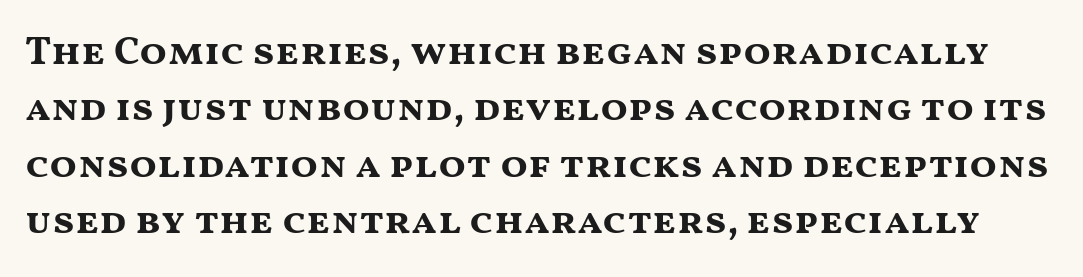
{"serif": "no", "italic": "no", "bold": "yes", "weight": "bold", "width": "wide", "stroke_contrast": "medium", "x_height": "medium", "monospaced": "no", "underline": "no", "line_spacing": "normal", "line_spacing_ratio": 1.41, "letter_spacing": "normal", "letter_spacing_em": 0.0, "glyph_px": 40}
